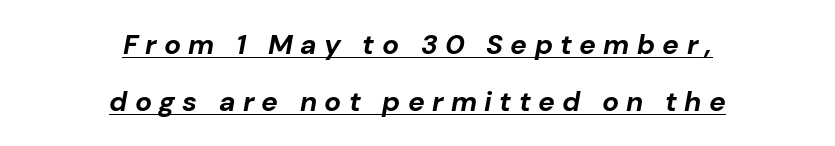
{"italic": "yes", "lean": "right", "slant_degrees": 10, "bold": "yes", "weight": "bold", "width": "normal", "stroke_contrast": "low", "x_height": "medium", "monospaced": "no", "underline": "yes", "align": "center", "line_spacing": "loose", "line_spacing_ratio": 2.03, "letter_spacing": "wide", "letter_spacing_em": 0.26, "glyph_px": 28}
